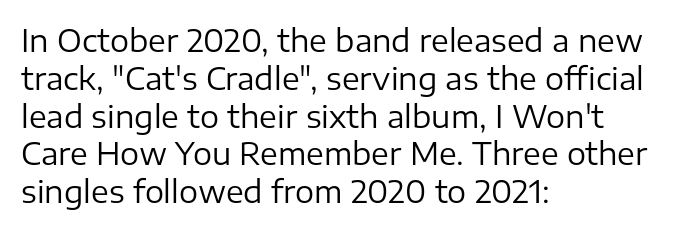
{"serif": "no", "italic": "no", "bold": "no", "weight": "regular", "width": "normal", "stroke_contrast": "low", "x_height": "medium", "monospaced": "no", "underline": "no", "align": "left", "line_spacing": "normal", "line_spacing_ratio": 1.26, "letter_spacing": "normal", "letter_spacing_em": 0.0, "glyph_px": 30}
